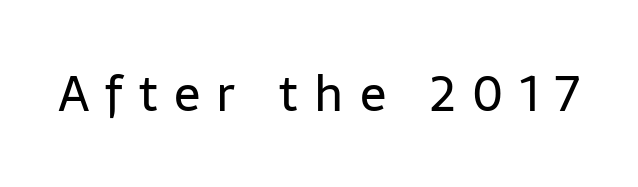
The image shows 49 px regular-weight sans-serif type, upright; set unusually wide letter spacing (+0.33 em), not underlined; low stroke contrast and a medium x-height.
